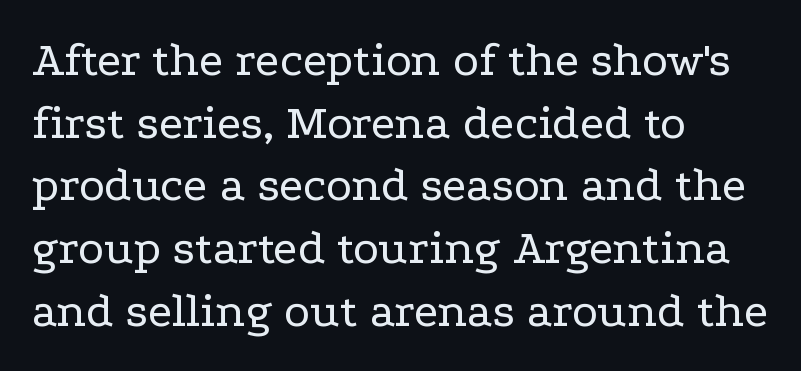
Q: Is the text bold? A: No.
Q: Is the text italic (slanted)? A: No, it is upright.
Q: Is the typeface a serif or a sans-serif typeface? A: Serif.
Q: Is the text underlined? A: No.
Q: How is the paragraph aligned? A: Left-aligned.
Q: Is the spacing between letters normal or unusually wide? A: Normal.
Q: Is the spacing between lines tight, normal or loose? A: Normal.
Q: Width (condensed, normal, or wide)? A: Wide.
Q: Stroke contrast? A: Low.
Q: x-height? A: Medium.
Q: Monospaced? A: No.
